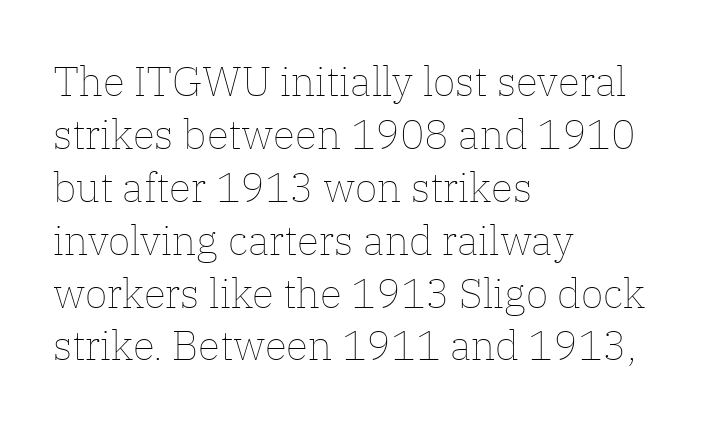
{"italic": "no", "bold": "no", "weight": "thin", "width": "normal", "stroke_contrast": "low", "x_height": "medium", "monospaced": "no", "underline": "no", "align": "left", "line_spacing": "normal", "line_spacing_ratio": 1.29, "letter_spacing": "normal", "letter_spacing_em": 0.0, "glyph_px": 41}
